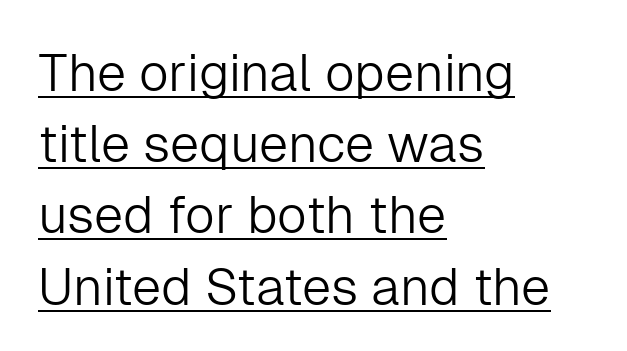
Vertically, the passage feels balanced, rows spaced as you'd expect. Here the glyphs are tracked normally, forming tight word shapes. This rendering features underlined lettering. The letters look calm and open, with moderate or lighter stems. These lines are rendered in a variable-pitch font. Nope, not italic — everything's standing straight.
